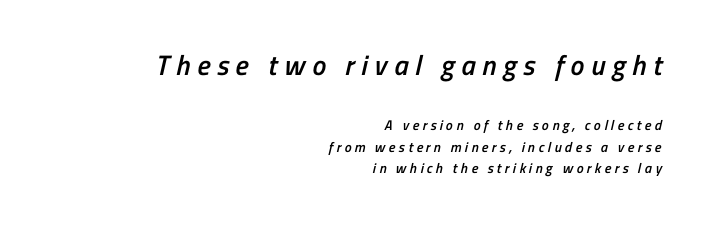
{"serif": "no", "bold": "semi", "weight": "semibold", "width": "condensed", "stroke_contrast": "low", "x_height": "medium", "monospaced": "no", "underline": "no", "align": "right", "line_spacing": "normal", "line_spacing_ratio": 1.53, "letter_spacing": "wide", "letter_spacing_em": 0.24, "larger_block": "first", "size_ratio": 2.0, "glyph_px": 28}
